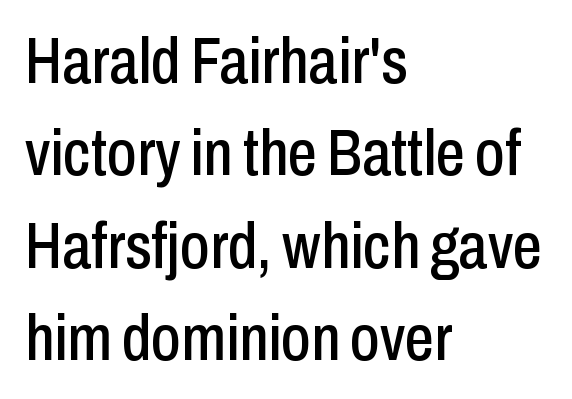
The image shows 65 px condensed sans-serif type, upright; set left-aligned, normal line spacing (1.42x), normal letter spacing, not underlined; low stroke contrast and a medium x-height.
